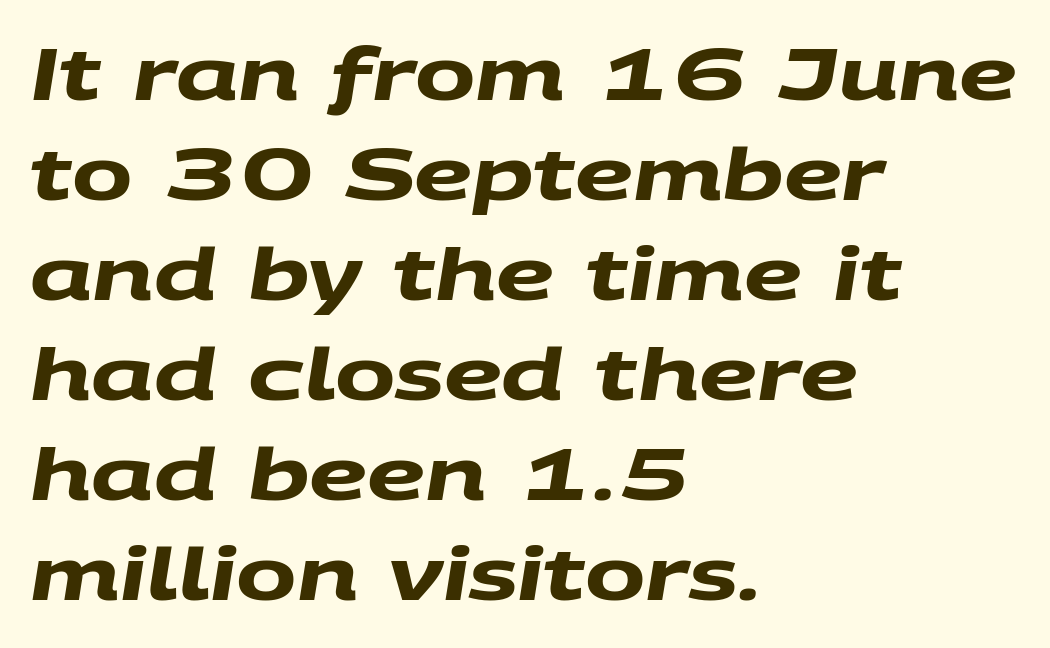
The image shows 72 px heavy, wide sans-serif type; set left-aligned, normal line spacing (1.39x), normal letter spacing, not underlined; medium stroke contrast and a large x-height.
